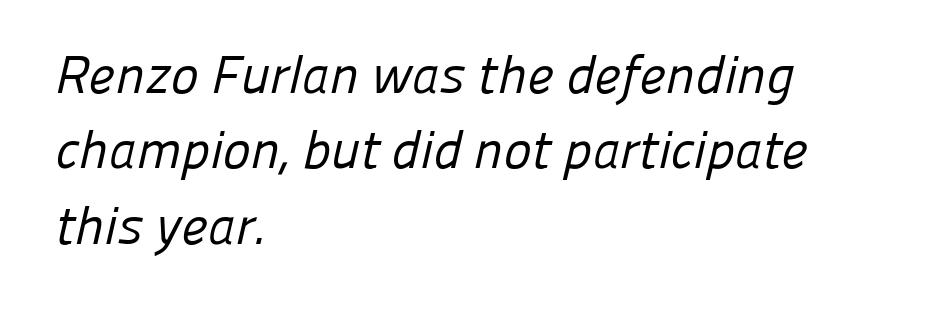
The image shows 53 px regular-weight sans-serif type; set left-aligned, normal line spacing (1.42x), normal letter spacing, not underlined; low stroke contrast and a medium x-height.
